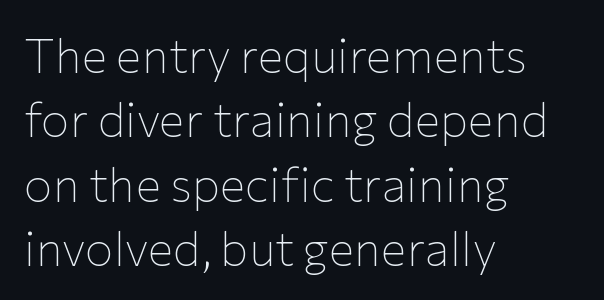
Q: Is the text bold? A: No.
Q: Is the text italic (slanted)? A: No, it is upright.
Q: Is the typeface a serif or a sans-serif typeface? A: Sans-serif.
Q: Is the text underlined? A: No.
Q: How is the paragraph aligned? A: Left-aligned.
Q: Is the spacing between letters normal or unusually wide? A: Normal.
Q: Is the spacing between lines tight, normal or loose? A: Normal.
Q: Width (condensed, normal, or wide)? A: Normal.
Q: Stroke contrast? A: Low.
Q: x-height? A: Medium.
Q: Monospaced? A: No.
